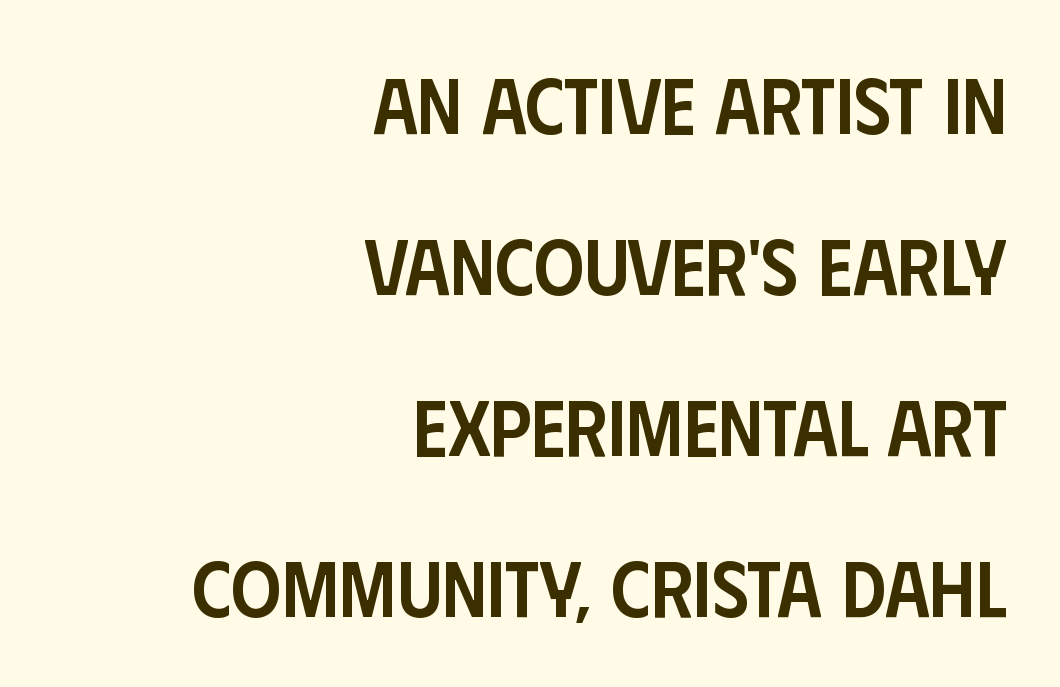
Has an underline been added? It has not. The lines are spread far apart with generous leading. Caption: standard tracking, unaltered. A bit beefed up — I'd call it semibold rather than bold.
